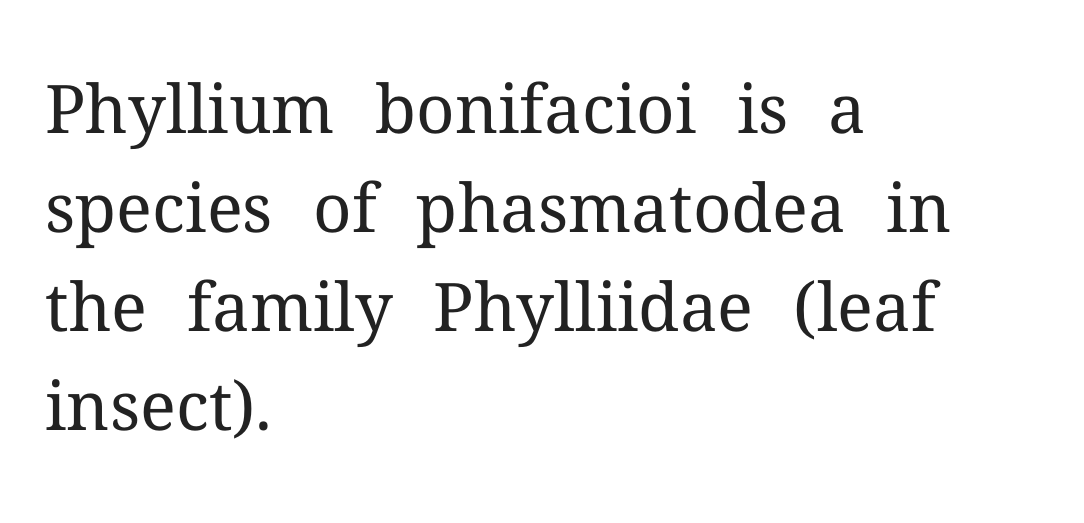
{"serif": "yes", "italic": "no", "bold": "no", "weight": "regular", "width": "normal", "stroke_contrast": "medium", "x_height": "medium", "monospaced": "no", "underline": "no", "align": "left", "line_spacing": "normal", "line_spacing_ratio": 1.48, "letter_spacing": "normal", "letter_spacing_em": 0.0, "glyph_px": 67}
